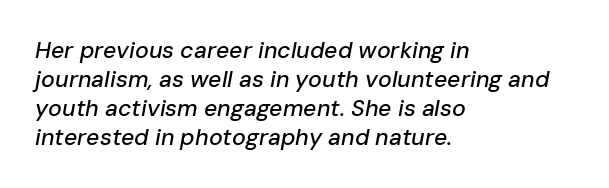
Visually the block forms a straight wall on the left and a jagged coastline on the right. Italic: yes, the glyphs are oblique. The gap between lines stays unmarked. This sample keeps an unexceptional amount of space between lines.
